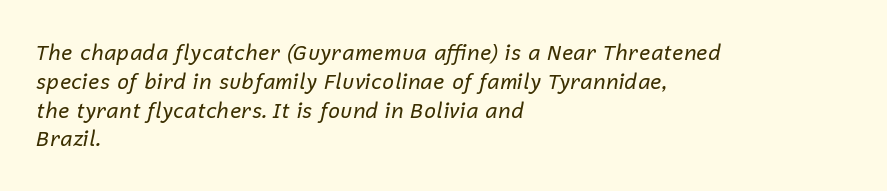
Q: Is the text bold? A: No.
Q: Is the text italic (slanted)? A: Yes, it leans right by about 12 degrees.
Q: Is the text underlined? A: No.
Q: How is the paragraph aligned? A: Left-aligned.
Q: Is the spacing between letters normal or unusually wide? A: Normal.
Q: Is the spacing between lines tight, normal or loose? A: Normal.
